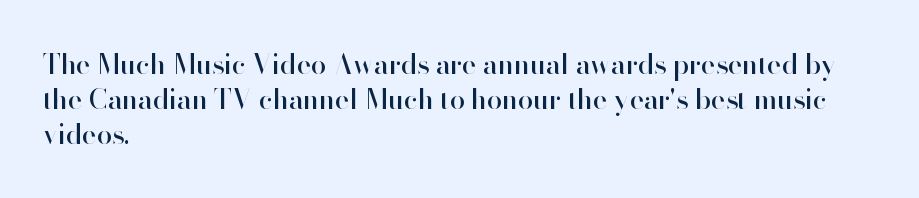
{"italic": "no", "underline": "no", "align": "left", "line_spacing": "normal", "line_spacing_ratio": 1.29, "letter_spacing": "normal", "letter_spacing_em": 0.0, "glyph_px": 27}
